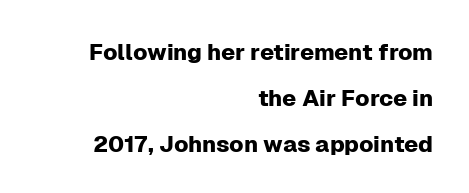
{"italic": "no", "underline": "no", "align": "right", "line_spacing": "loose", "line_spacing_ratio": 2.01, "letter_spacing": "normal", "letter_spacing_em": 0.0, "glyph_px": 23}
